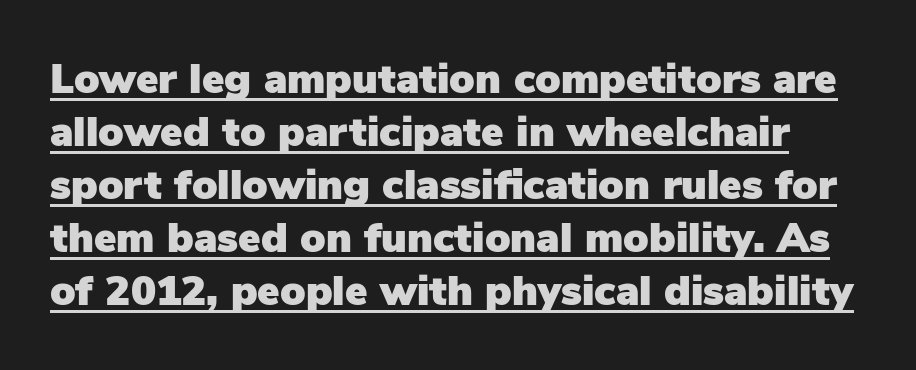
The image shows 42 px sans-serif type, upright; set normal line spacing (1.26x), normal letter spacing, underlined; low stroke contrast and a medium x-height.
